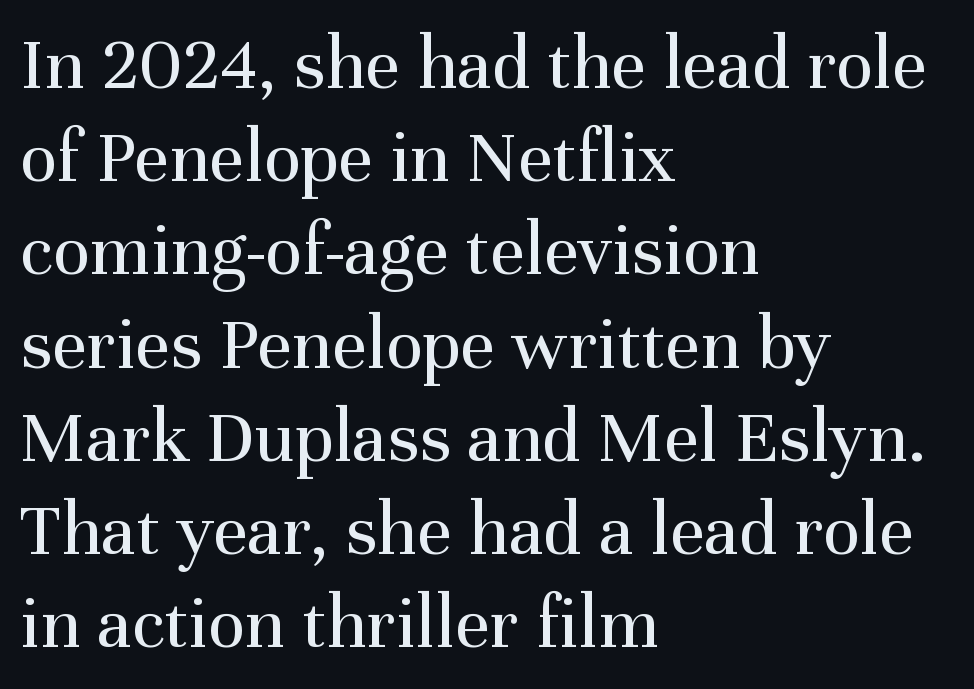
Q: Is the text bold? A: No.
Q: Is the text italic (slanted)? A: No, it is upright.
Q: Is the typeface a serif or a sans-serif typeface? A: Serif.
Q: Is the text underlined? A: No.
Q: How is the paragraph aligned? A: Left-aligned.
Q: Is the spacing between letters normal or unusually wide? A: Normal.
Q: Width (condensed, normal, or wide)? A: Normal.
Q: Stroke contrast? A: Medium.
Q: x-height? A: Medium.
Q: Monospaced? A: No.
